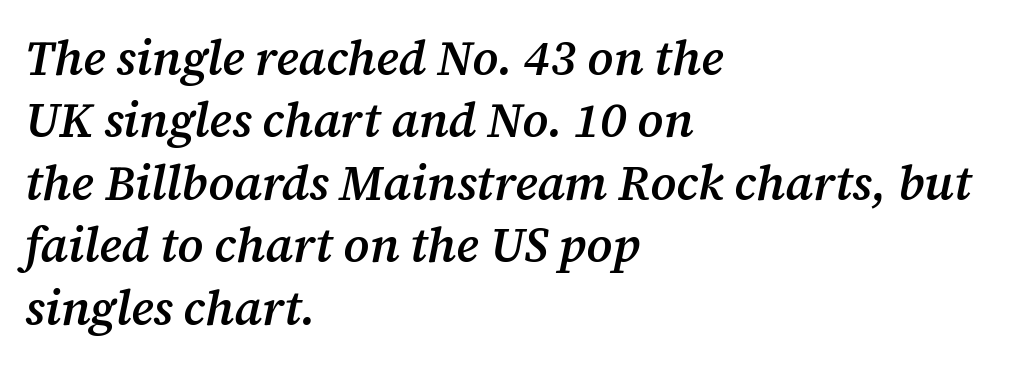
Q: Is the text bold? A: Semi-bold.
Q: Is the text italic (slanted)? A: Yes, it leans right by about 12 degrees.
Q: Is the typeface a serif or a sans-serif typeface? A: Serif.
Q: Is the text underlined? A: No.
Q: How is the paragraph aligned? A: Left-aligned.
Q: Is the spacing between letters normal or unusually wide? A: Normal.
Q: Is the spacing between lines tight, normal or loose? A: Normal.
Q: Width (condensed, normal, or wide)? A: Normal.
Q: Stroke contrast? A: Medium.
Q: x-height? A: Medium.
Q: Monospaced? A: No.
